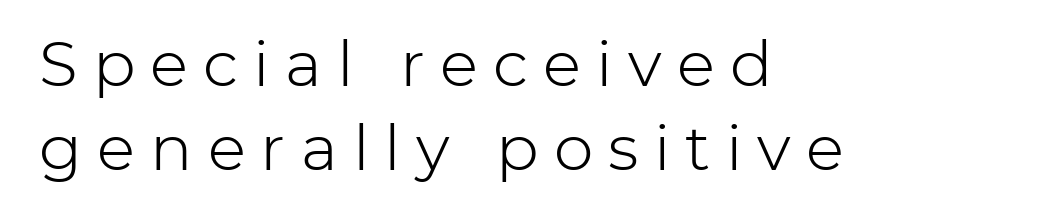
Q: Is the text bold? A: No.
Q: Is the text italic (slanted)? A: No, it is upright.
Q: Is the typeface a serif or a sans-serif typeface? A: Sans-serif.
Q: Is the text underlined? A: No.
Q: How is the paragraph aligned? A: Left-aligned.
Q: Is the spacing between letters normal or unusually wide? A: Unusually wide.
Q: Is the spacing between lines tight, normal or loose? A: Normal.
Q: Width (condensed, normal, or wide)? A: Normal.
Q: Stroke contrast? A: Low.
Q: x-height? A: Medium.
Q: Monospaced? A: No.
